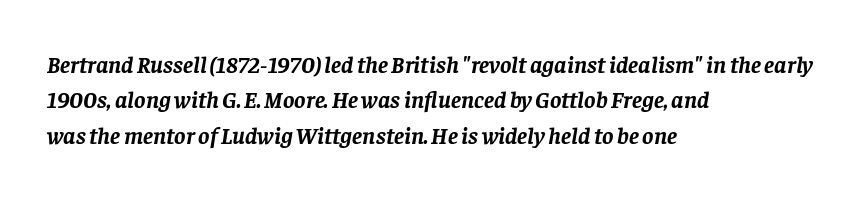
Q: Is the text bold? A: Yes.
Q: Is the text italic (slanted)? A: Yes, it leans right by about 8 degrees.
Q: Is the text underlined? A: No.
Q: How is the paragraph aligned? A: Left-aligned.
Q: Is the spacing between letters normal or unusually wide? A: Normal.
Q: Is the spacing between lines tight, normal or loose? A: Normal.
